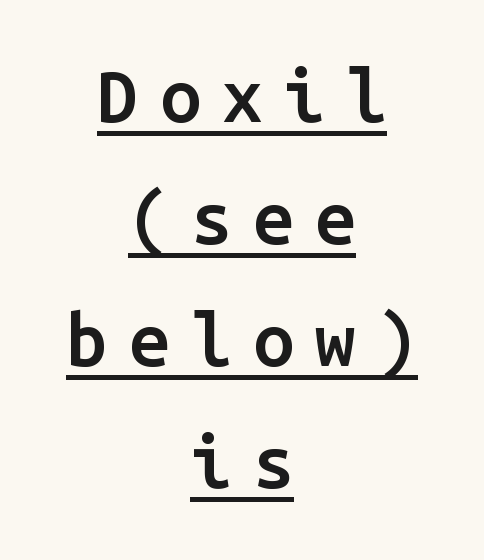
{"serif": "no", "italic": "no", "bold": "semi", "weight": "semibold", "width": "normal", "stroke_contrast": "low", "x_height": "medium", "monospaced": "yes", "underline": "yes", "align": "center", "line_spacing": "normal", "line_spacing_ratio": 1.67, "letter_spacing": "wide", "letter_spacing_em": 0.29, "glyph_px": 73}
